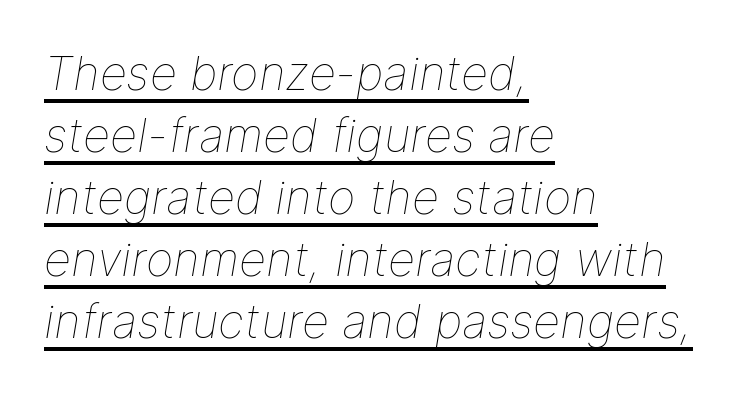
When letters slant like this, we call the style italic. This block has exactly the height ordinary leading produces. This rendering leaves character spacing at its baseline value. The letters advance in unequal steps, a hallmark of proportional type. Line beginnings align vertically; line endings do not.
